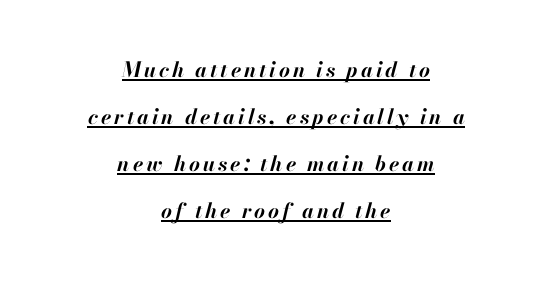
The image shows 21 px bold type, italic (leaning right); set centered, loose line spacing (2.24x), underlined.
